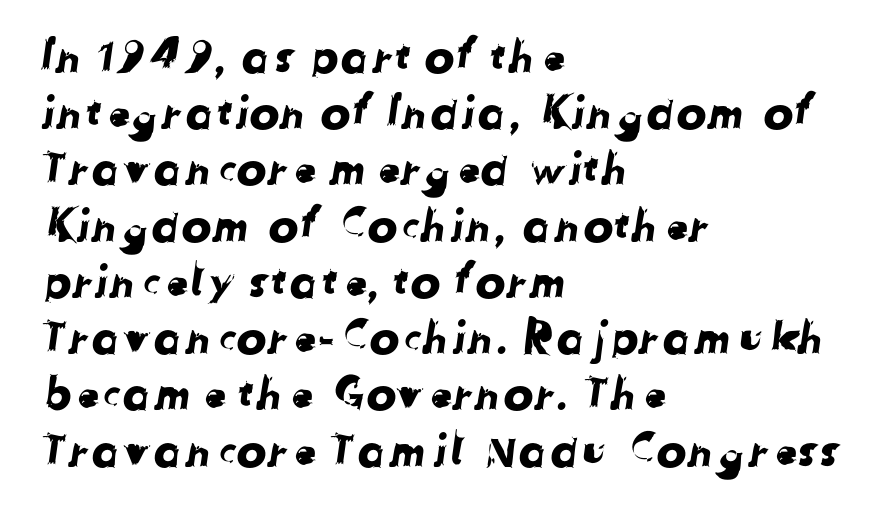
Q: Is the typeface a serif or a sans-serif typeface? A: Sans-serif.
Q: Is the text underlined? A: No.
Q: How is the paragraph aligned? A: Left-aligned.
Q: Is the spacing between letters normal or unusually wide? A: Normal.
Q: Is the spacing between lines tight, normal or loose? A: Normal.
Q: Width (condensed, normal, or wide)? A: Normal.
Q: Stroke contrast? A: Low.
Q: x-height? A: Medium.
Q: Monospaced? A: No.
